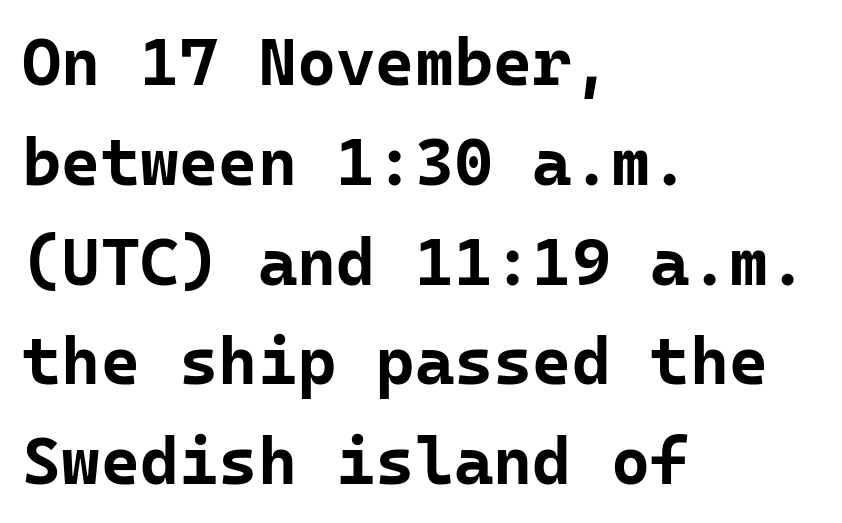
Glyph-to-glyph distance matches everyday printed text. The specimen reads as upright at a glance. Reading down the column, the eye jumps a familiar distance to each next line. The paragraph shown leans on its left margin. Typographic density is high because the face is bold.
